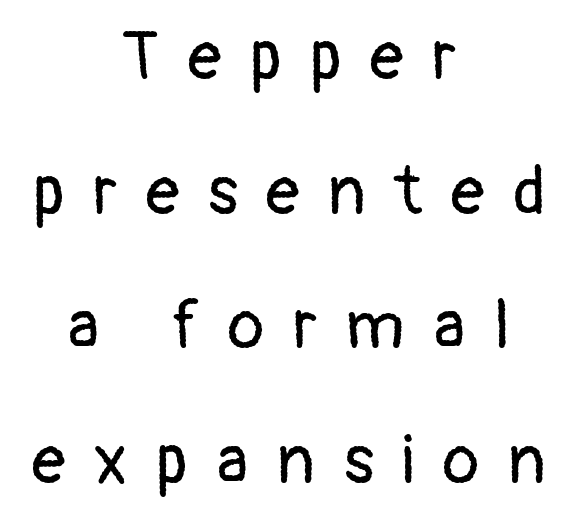
Q: Is the text bold? A: No.
Q: Is the text italic (slanted)? A: No, it is upright.
Q: Is the typeface a serif or a sans-serif typeface? A: Sans-serif.
Q: Is the text underlined? A: No.
Q: How is the paragraph aligned? A: Centered.
Q: Is the spacing between letters normal or unusually wide? A: Unusually wide.
Q: Is the spacing between lines tight, normal or loose? A: Loose.
Q: Width (condensed, normal, or wide)? A: Normal.
Q: Stroke contrast? A: Low.
Q: x-height? A: Medium.
Q: Monospaced? A: No.
